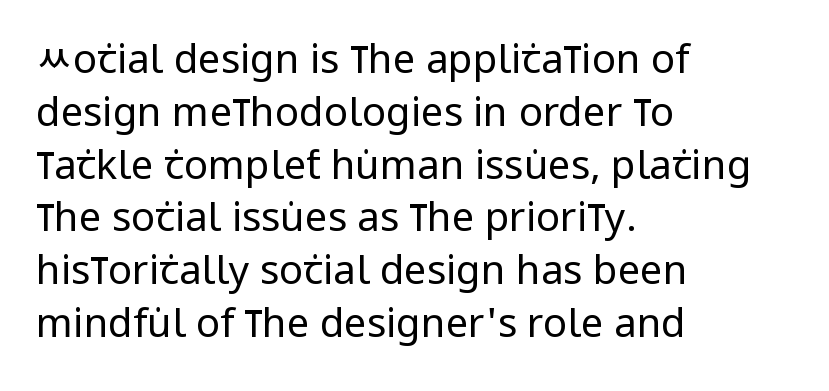
The typesetter chose a ragged-right arrangement here. Nope, not italic — everything's standing straight. Nope, no serifs anywhere on these letters. Character widths vary here, with narrow letters taking less room than wide ones. Glyph-to-glyph distance matches everyday printed text. Whoever set this chose a conventional vertical rhythm.
